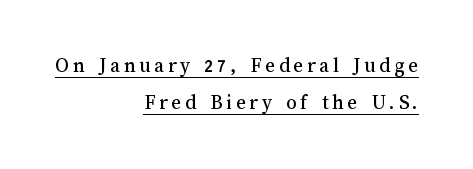
{"italic": "no", "underline": "yes", "align": "right", "line_spacing_ratio": 1.75, "glyph_px": 21}
